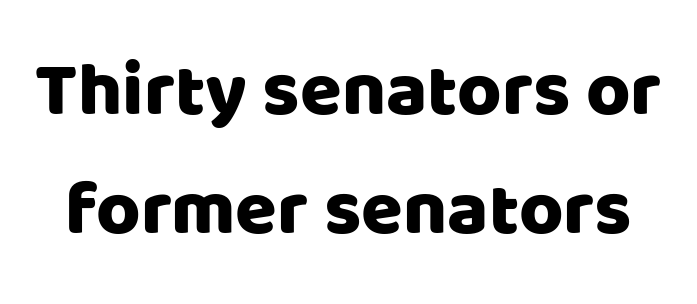
The image shows 76 px sans-serif type, upright; set normal line spacing (1.56x), normal letter spacing, not underlined; low stroke contrast and a large x-height.
